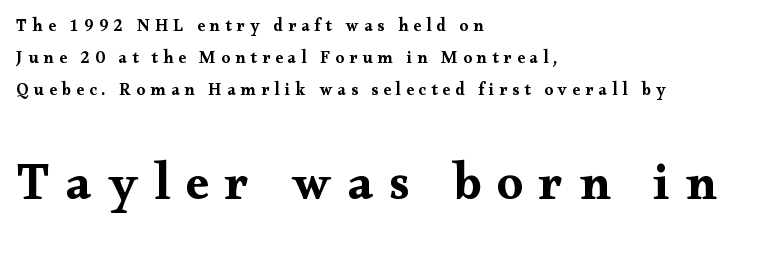
The image shows 52 px bold, wide serif type, upright; set left-aligned, line spacing 1.88x, unusually wide letter spacing (+0.3 em), not underlined; the second (bottom) block is 3.06x larger; medium stroke contrast and a small x-height.
